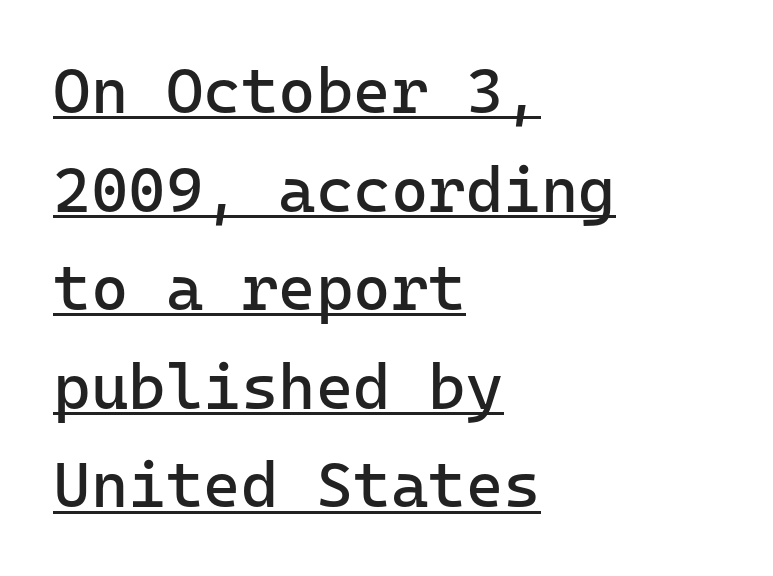
Every stem runs plumb, perpendicular to the baseline. Is this a fixed-width face? Yes — each glyph sits in an identical cell. Does the type have serifs? No, each stem ends abruptly. The specimen includes a rule beneath the text block's lines. The tracking reads as untouched default to a designer's eye.
